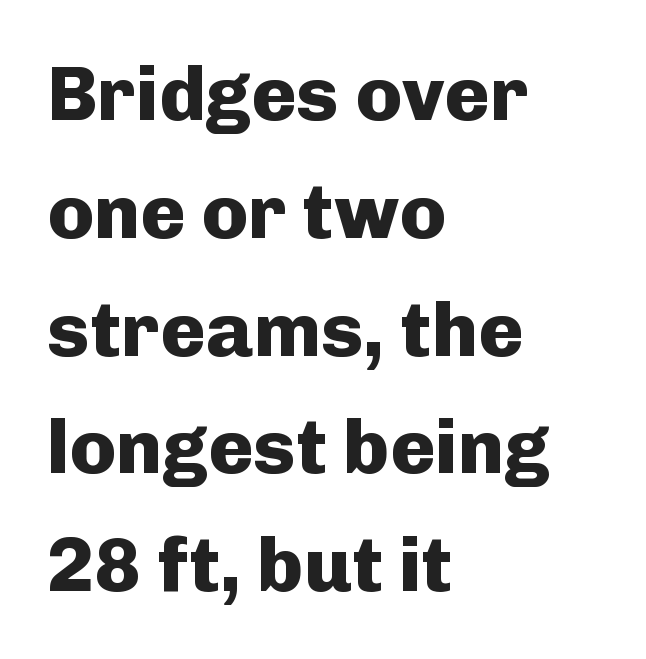
{"serif": "no", "italic": "no", "bold": "yes", "weight": "heavy", "width": "normal", "stroke_contrast": "low", "x_height": "medium", "monospaced": "no", "underline": "no", "align": "left", "line_spacing": "normal", "line_spacing_ratio": 1.53, "letter_spacing": "normal", "letter_spacing_em": 0.0, "glyph_px": 77}
